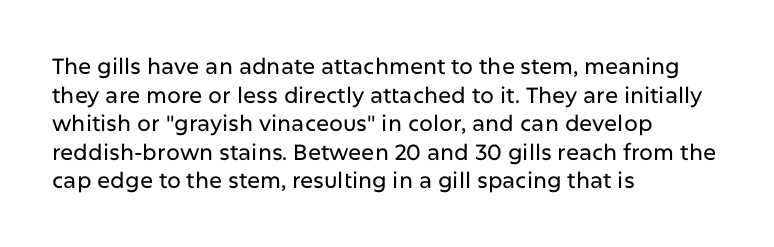
The image shows 22 px text type, upright; set left-aligned, normal line spacing (1.3x), normal letter spacing, not underlined.
